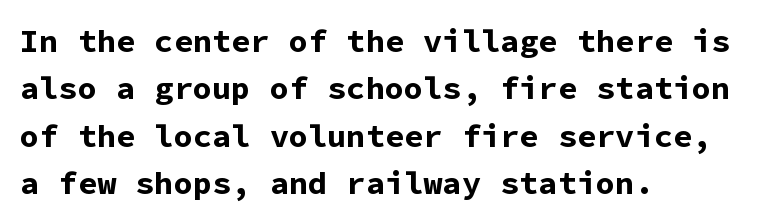
Rows of type keep a routine distance in the vertical direction. Does the copy run flush right? No — it runs flush left. The rendering shows plain stroke endings on the letterforms — a sans-serif design. The baseline area is clear.
